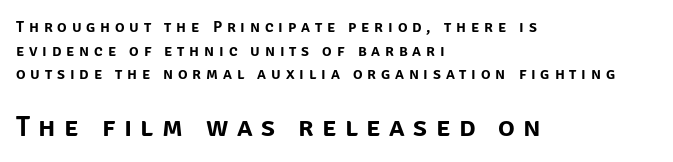
Q: Is the text italic (slanted)? A: No, it is upright.
Q: Is the typeface a serif or a sans-serif typeface? A: Sans-serif.
Q: Is the text underlined? A: No.
Q: How is the paragraph aligned? A: Left-aligned.
Q: Is the spacing between letters normal or unusually wide? A: Unusually wide.
Q: Is the spacing between lines tight, normal or loose? A: Normal.
Q: Which block of text is set in a larger size, the first (top) or the second (bottom)? A: The second (bottom) one.
Q: Width (condensed, normal, or wide)? A: Normal.
Q: Stroke contrast? A: Low.
Q: x-height? A: Large.
Q: Monospaced? A: No.
